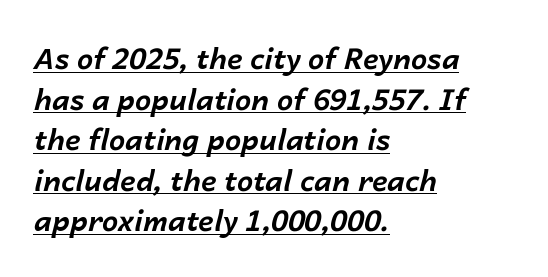
Q: Is the text bold? A: Yes.
Q: Is the text italic (slanted)? A: Yes, it leans right by about 14 degrees.
Q: Is the text underlined? A: Yes.
Q: How is the paragraph aligned? A: Left-aligned.
Q: Is the spacing between letters normal or unusually wide? A: Normal.
Q: Is the spacing between lines tight, normal or loose? A: Normal.
Q: Width (condensed, normal, or wide)? A: Normal.
Q: Stroke contrast? A: Low.
Q: x-height? A: Medium.
Q: Monospaced? A: No.
